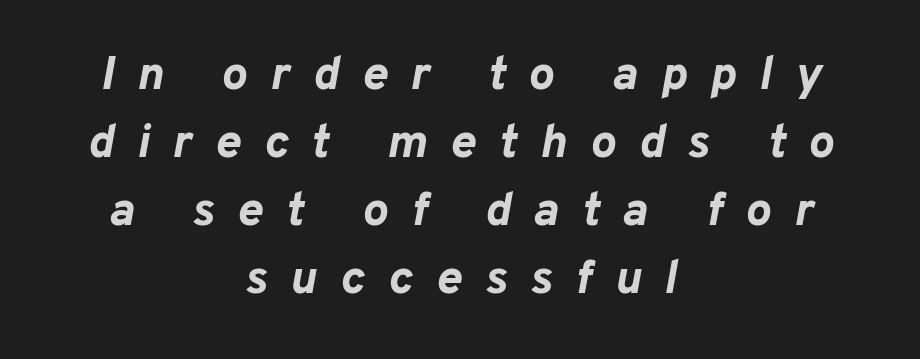
{"italic": "yes", "lean": "right", "slant_degrees": 10, "bold": "yes", "weight": "bold", "width": "normal", "stroke_contrast": "low", "x_height": "medium", "monospaced": "no", "underline": "no", "align": "center", "line_spacing": "normal", "line_spacing_ratio": 1.42, "letter_spacing": "wide", "letter_spacing_em": 0.48, "glyph_px": 48}
